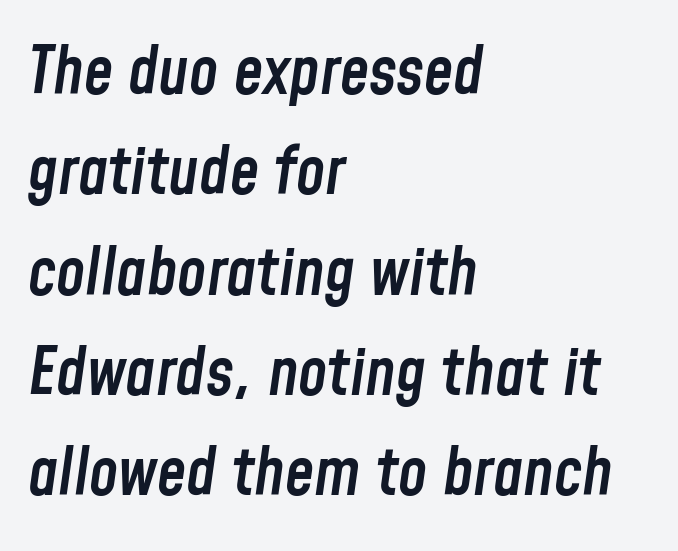
{"italic": "yes", "lean": "right", "slant_degrees": 8, "bold": "semi", "weight": "semibold", "width": "condensed", "stroke_contrast": "low", "x_height": "medium", "monospaced": "no", "underline": "no", "align": "left", "line_spacing": "normal", "line_spacing_ratio": 1.52, "letter_spacing": "normal", "letter_spacing_em": 0.0, "glyph_px": 66}
